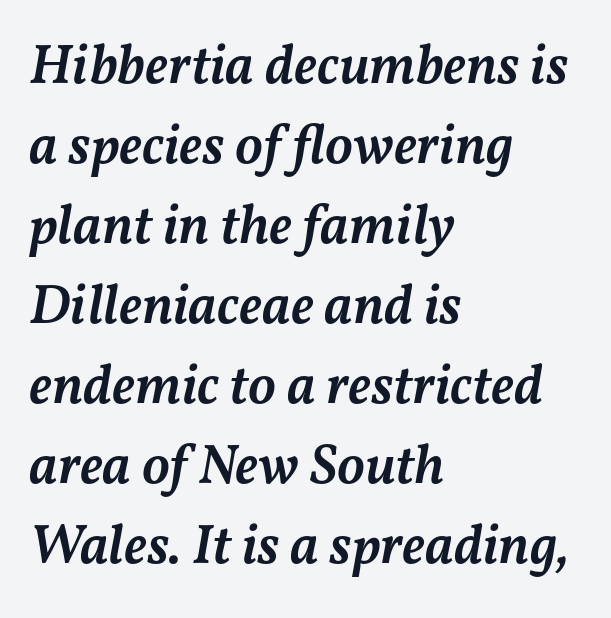
{"italic": "yes", "lean": "right", "slant_degrees": 11, "bold": "semi", "weight": "semibold", "width": "normal", "stroke_contrast": "medium", "x_height": "medium", "monospaced": "no", "underline": "no", "align": "left", "line_spacing": "normal", "line_spacing_ratio": 1.43, "letter_spacing": "normal", "letter_spacing_em": 0.0, "glyph_px": 56}
